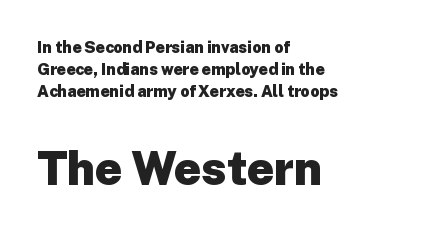
Q: Is the text bold? A: Yes.
Q: Is the text italic (slanted)? A: No, it is upright.
Q: Is the typeface a serif or a sans-serif typeface? A: Sans-serif.
Q: Is the text underlined? A: No.
Q: How is the paragraph aligned? A: Left-aligned.
Q: Is the spacing between letters normal or unusually wide? A: Normal.
Q: Is the spacing between lines tight, normal or loose? A: Normal.
Q: Which block of text is set in a larger size, the first (top) or the second (bottom)? A: The second (bottom) one.
Q: Width (condensed, normal, or wide)? A: Normal.
Q: Stroke contrast? A: Low.
Q: x-height? A: Medium.
Q: Monospaced? A: No.
